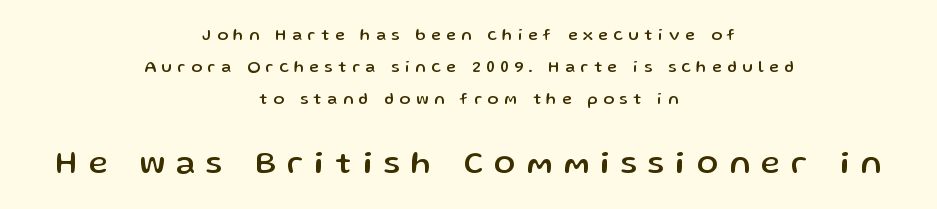
The image shows 32 px sans-serif type, upright; set centered, loose line spacing (2.0x), unusually wide letter spacing (+0.36 em), not underlined; the second (bottom) block is 2.0x larger; low stroke contrast and a medium x-height.
